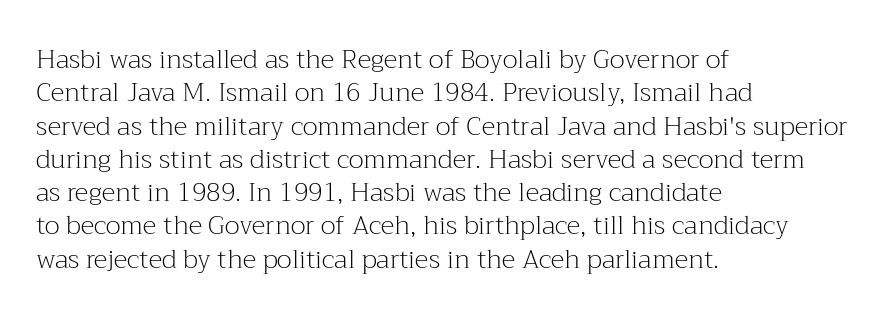
The image shows 26 px text type, upright; set left-aligned, normal line spacing (1.28x), normal letter spacing, not underlined.
